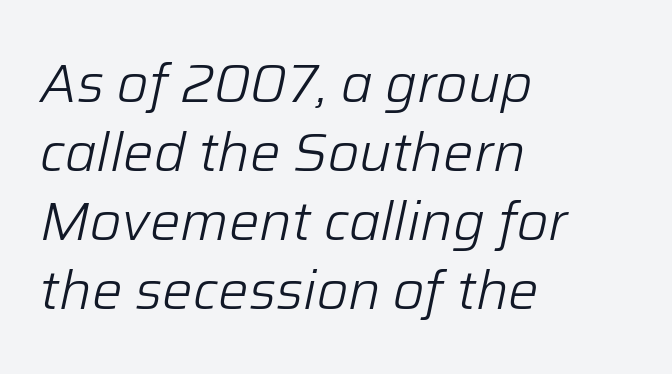
The image shows 54 px light type, italic (leaning right); set left-aligned, normal line spacing (1.28x), normal letter spacing, not underlined; low stroke contrast and a medium x-height.
